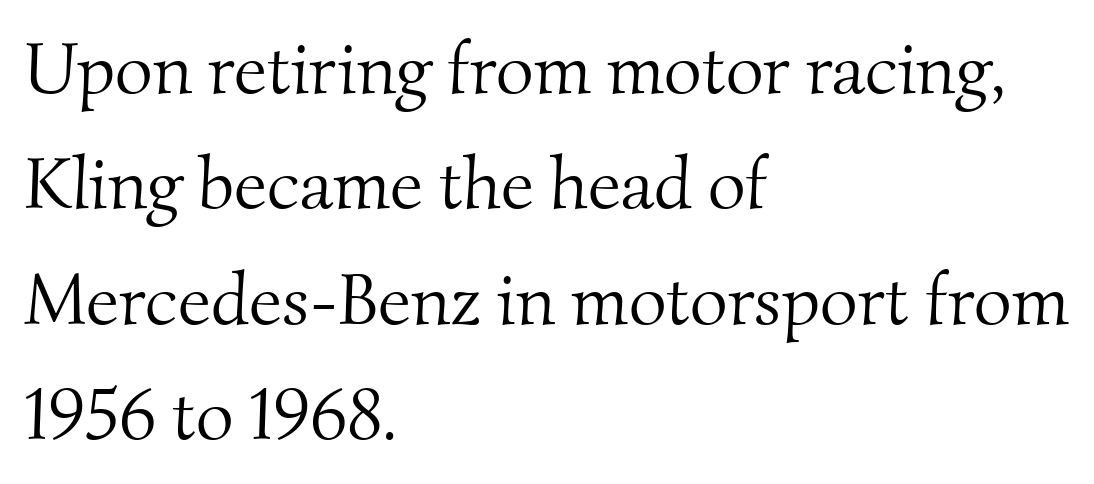
{"serif": "yes", "bold": "no", "weight": "light", "width": "normal", "stroke_contrast": "medium", "x_height": "small", "monospaced": "no", "underline": "no", "align": "left", "line_spacing": "normal", "line_spacing_ratio": 1.58, "letter_spacing": "normal", "letter_spacing_em": 0.0, "glyph_px": 73}
